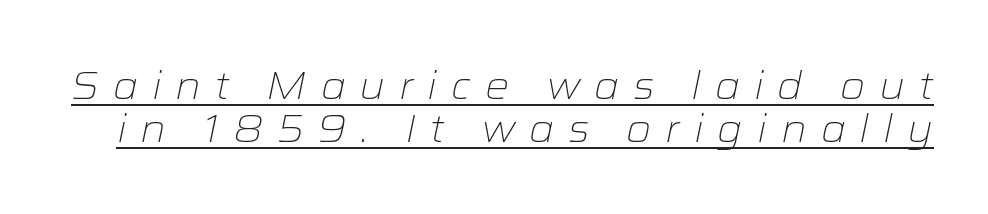
Q: Is the text bold? A: No.
Q: Is the text italic (slanted)? A: Yes, it leans right by about 12 degrees.
Q: Is the text underlined? A: Yes.
Q: Is the spacing between letters normal or unusually wide? A: Unusually wide.
Q: Is the spacing between lines tight, normal or loose? A: Tight.
Q: Width (condensed, normal, or wide)? A: Wide.
Q: Stroke contrast? A: Low.
Q: x-height? A: Medium.
Q: Monospaced? A: No.
